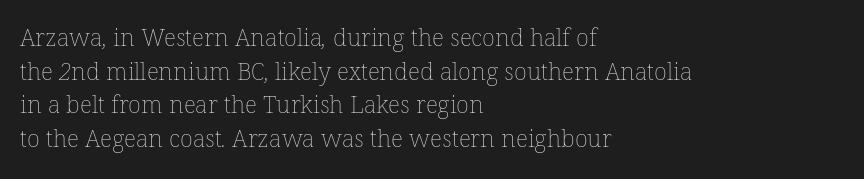
Horizontal alignment here is leftward, the default for most running prose. Weight: in the light-to-regular range. The glyphs are unaccompanied by any horizontal stroke below them. The lines sit at an ordinary, default distance from one another. Standard letterfit; no display-style spreading of the glyphs.
